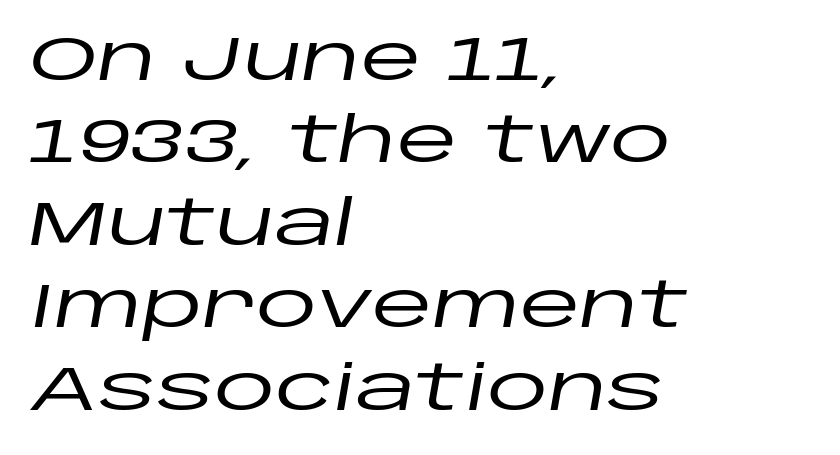
The image shows 62 px wide type, italic (leaning right); set left-aligned, normal line spacing (1.33x), normal letter spacing, not underlined; low stroke contrast and a large x-height.
